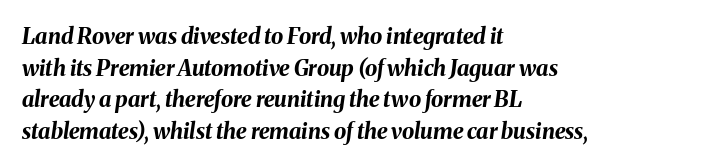
Where is the straight margin? On the left. A typesetter would mark this as italic. Is the letter spacing exaggerated? No — it looks like the ordinary default. Students, this is bold: see how much ink each stroke carries. The space between consecutive lines is moderate. Words float on clear page, feet unadorned.
